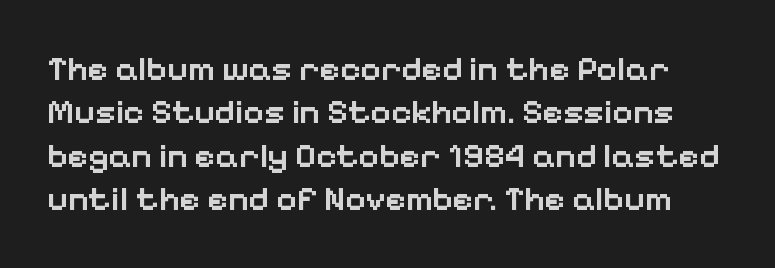
Q: Is the text bold? A: Semi-bold.
Q: Is the text italic (slanted)? A: No, it is upright.
Q: Is the typeface a serif or a sans-serif typeface? A: Sans-serif.
Q: Is the text underlined? A: No.
Q: Is the spacing between letters normal or unusually wide? A: Normal.
Q: Width (condensed, normal, or wide)? A: Normal.
Q: Stroke contrast? A: Low.
Q: x-height? A: Medium.
Q: Monospaced? A: No.
